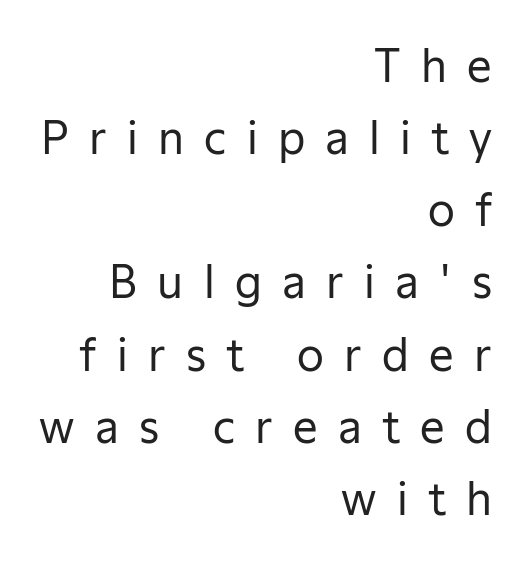
The image shows 44 px regular-weight sans-serif type, upright; set right-aligned, normal line spacing (1.64x), unusually wide letter spacing (+0.46 em), not underlined; low stroke contrast and a medium x-height.
